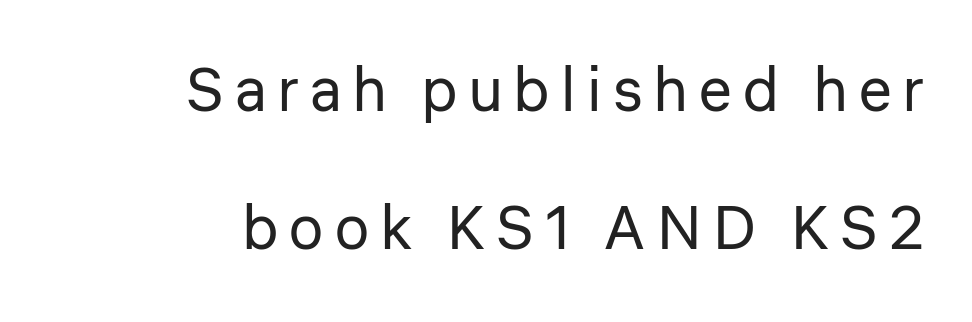
The image shows 61 px regular-weight sans-serif type, upright; set right-aligned, loose line spacing (2.26x), not underlined; low stroke contrast and a medium x-height.
